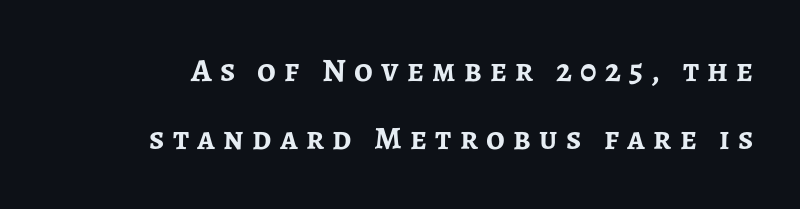
{"serif": "no", "italic": "no", "bold": "yes", "weight": "semibold", "width": "normal", "stroke_contrast": "low", "x_height": "medium", "monospaced": "no", "underline": "no", "line_spacing": "loose", "line_spacing_ratio": 2.07, "letter_spacing": "wide", "letter_spacing_em": 0.25, "glyph_px": 33}
